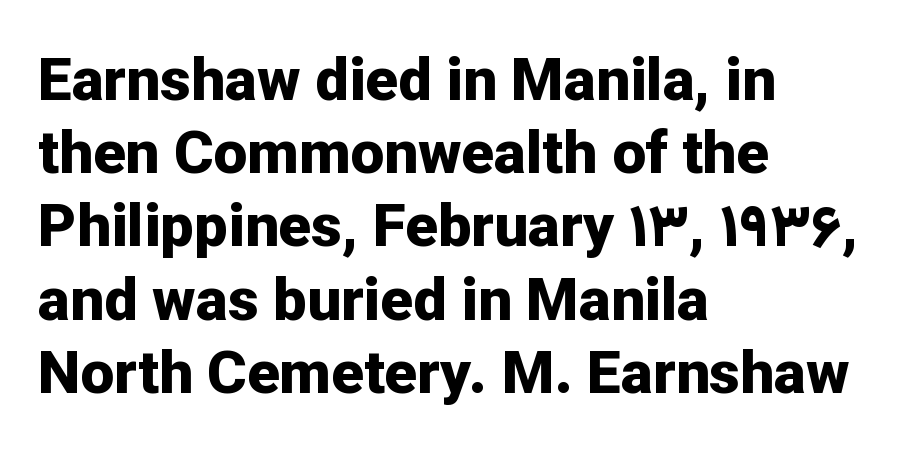
{"serif": "no", "italic": "no", "bold": "yes", "weight": "bold", "width": "normal", "stroke_contrast": "low", "x_height": "medium", "monospaced": "no", "underline": "no", "align": "left", "line_spacing_ratio": 1.22, "letter_spacing": "normal", "letter_spacing_em": 0.0, "glyph_px": 60}
